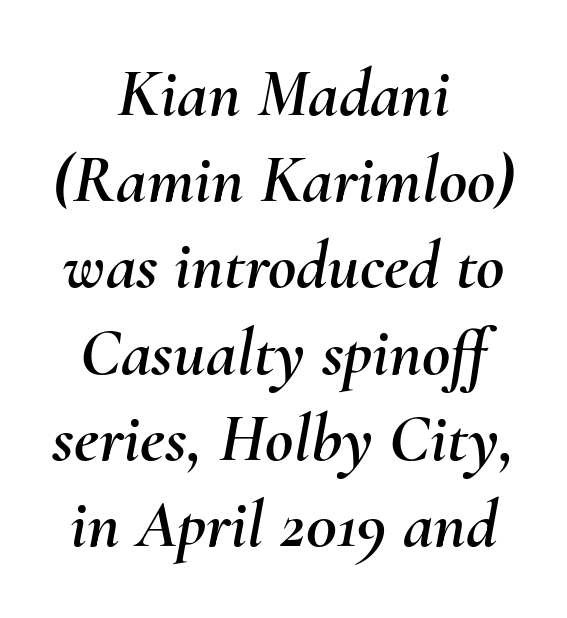
The image shows 69 px text type, italic (leaning right); set centered, normal line spacing (1.25x), normal letter spacing, not underlined; medium stroke contrast and a small x-height.
